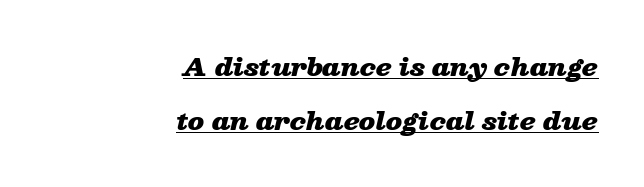
Q: Is the text bold? A: Yes.
Q: Is the text italic (slanted)? A: Yes, it leans right by about 13 degrees.
Q: Is the text underlined? A: Yes.
Q: How is the paragraph aligned? A: Right-aligned.
Q: Is the spacing between letters normal or unusually wide? A: Normal.
Q: Is the spacing between lines tight, normal or loose? A: Loose.
